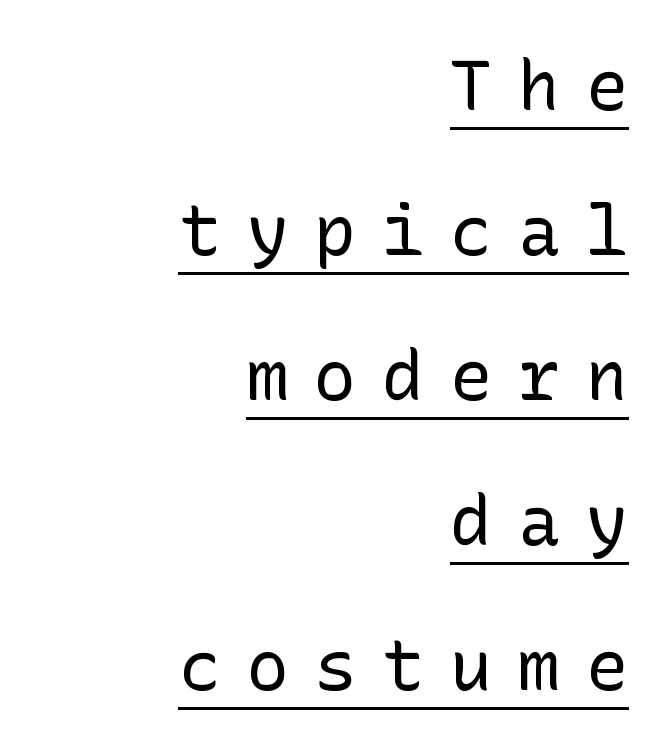
Q: Is the text bold? A: No.
Q: Is the text italic (slanted)? A: No, it is upright.
Q: Is the typeface a serif or a sans-serif typeface? A: Sans-serif.
Q: Is the text underlined? A: Yes.
Q: How is the paragraph aligned? A: Right-aligned.
Q: Is the spacing between letters normal or unusually wide? A: Unusually wide.
Q: Is the spacing between lines tight, normal or loose? A: Loose.
Q: Width (condensed, normal, or wide)? A: Normal.
Q: Stroke contrast? A: Low.
Q: x-height? A: Medium.
